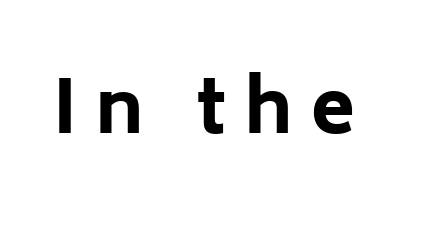
Bold? Absolutely — the strokes are thick and heavy. The letters advance in unequal steps, a hallmark of proportional type. This is the regular roman posture of the typeface. Compared with typical body copy, the letter spacing here is much looser. The space directly below the letters is spotless.
